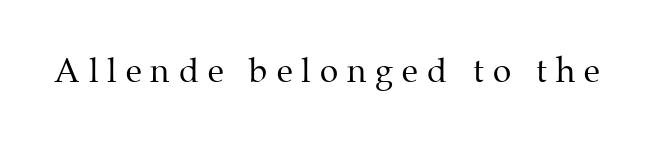
Q: Is the text bold? A: No.
Q: Is the text italic (slanted)? A: No, it is upright.
Q: Is the typeface a serif or a sans-serif typeface? A: Serif.
Q: Is the text underlined? A: No.
Q: Is the spacing between letters normal or unusually wide? A: Unusually wide.
Q: Width (condensed, normal, or wide)? A: Normal.
Q: Stroke contrast? A: Medium.
Q: x-height? A: Medium.
Q: Monospaced? A: No.
